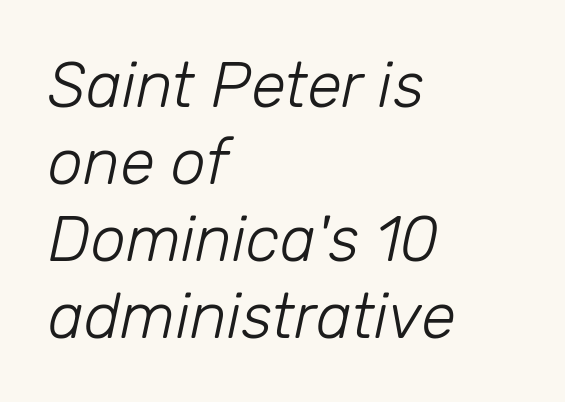
Q: Is the text bold? A: No.
Q: Is the text italic (slanted)? A: Yes, it leans right by about 12 degrees.
Q: Is the text underlined? A: No.
Q: How is the paragraph aligned? A: Left-aligned.
Q: Is the spacing between letters normal or unusually wide? A: Normal.
Q: Width (condensed, normal, or wide)? A: Normal.
Q: Stroke contrast? A: Low.
Q: x-height? A: Medium.
Q: Monospaced? A: No.
